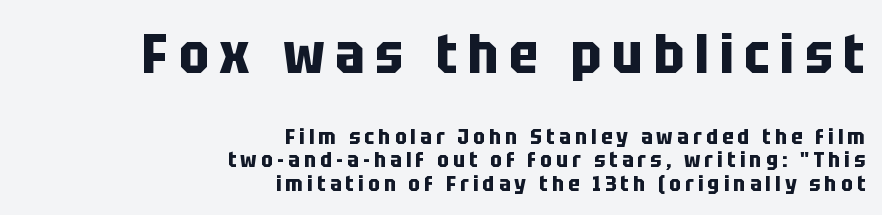
The image shows 56 px bold, condensed sans-serif type, upright; set right-aligned, tight line spacing (1.07x), not underlined; the first (top) block is 2.55x larger; low stroke contrast and a large x-height.
